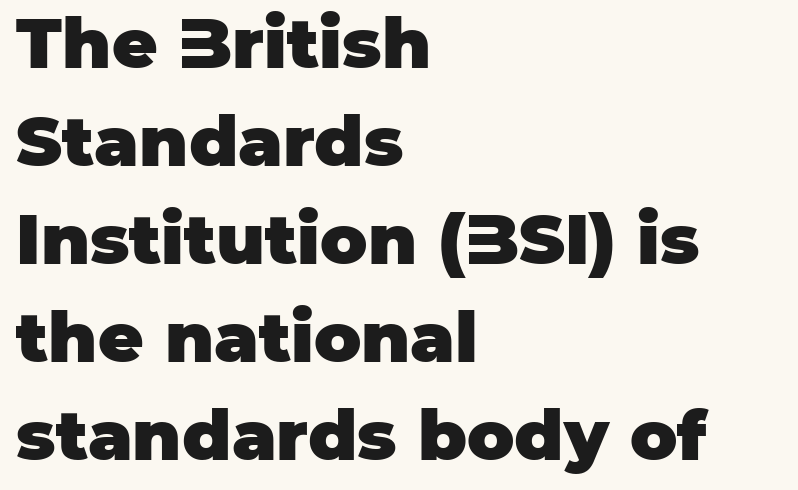
The image shows 70 px heavy sans-serif type, upright; set left-aligned, normal line spacing (1.4x), normal letter spacing, not underlined; low stroke contrast and a large x-height.
